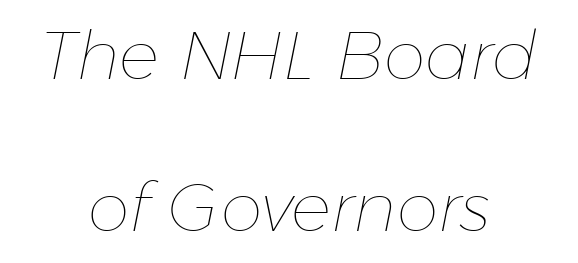
Q: Is the text bold? A: No.
Q: Is the text italic (slanted)? A: Yes, it leans right by about 11 degrees.
Q: Is the text underlined? A: No.
Q: How is the paragraph aligned? A: Centered.
Q: Is the spacing between letters normal or unusually wide? A: Normal.
Q: Is the spacing between lines tight, normal or loose? A: Loose.
Q: Width (condensed, normal, or wide)? A: Normal.
Q: Stroke contrast? A: Low.
Q: x-height? A: Medium.
Q: Monospaced? A: No.
